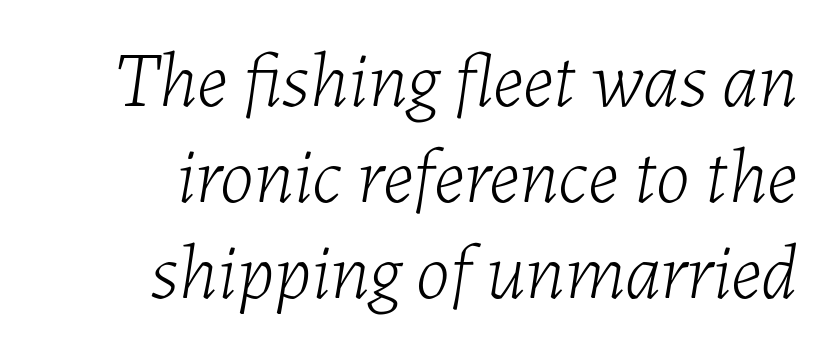
{"italic": "yes", "lean": "right", "slant_degrees": 7, "bold": "no", "weight": "light", "width": "normal", "stroke_contrast": "low", "x_height": "medium", "monospaced": "no", "underline": "no", "align": "right", "line_spacing_ratio": 1.23, "letter_spacing": "normal", "letter_spacing_em": 0.0, "glyph_px": 78}
